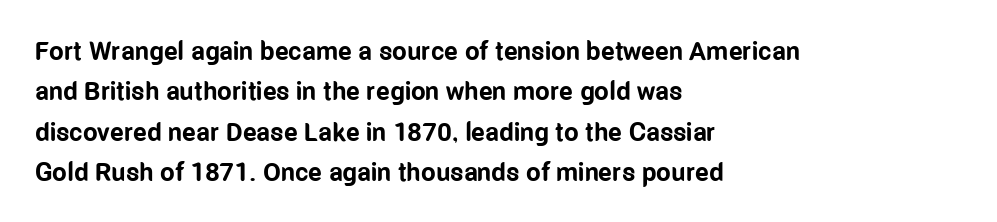
Q: Is the text bold? A: Yes.
Q: Is the text italic (slanted)? A: No, it is upright.
Q: Is the text underlined? A: No.
Q: How is the paragraph aligned? A: Left-aligned.
Q: Is the spacing between letters normal or unusually wide? A: Normal.
Q: Is the spacing between lines tight, normal or loose? A: Normal.
